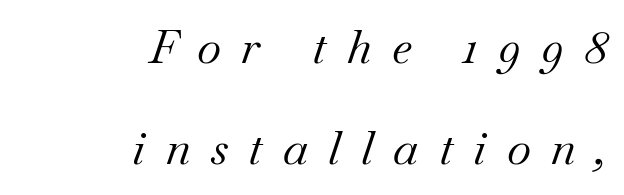
Q: Is the text bold? A: No.
Q: Is the text italic (slanted)? A: Yes, it leans right by about 18 degrees.
Q: Is the typeface a serif or a sans-serif typeface? A: Serif.
Q: Is the text underlined? A: No.
Q: How is the paragraph aligned? A: Right-aligned.
Q: Is the spacing between letters normal or unusually wide? A: Unusually wide.
Q: Is the spacing between lines tight, normal or loose? A: Loose.
Q: Width (condensed, normal, or wide)? A: Normal.
Q: Stroke contrast? A: Medium.
Q: x-height? A: Small.
Q: Monospaced? A: No.
